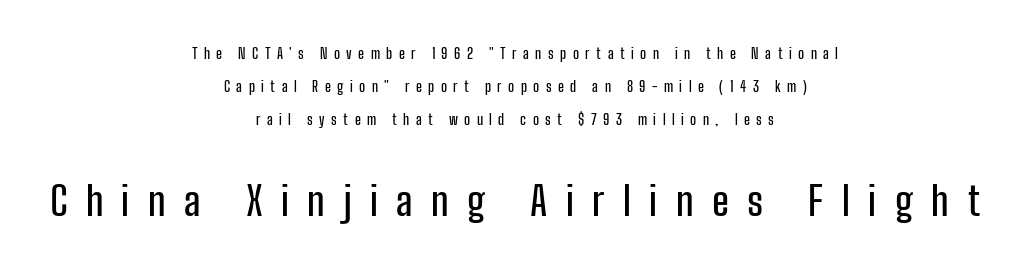
{"serif": "no", "italic": "no", "width": "condensed", "stroke_contrast": "low", "x_height": "medium", "monospaced": "no", "underline": "no", "align": "center", "line_spacing": "loose", "line_spacing_ratio": 2.36, "letter_spacing": "wide", "letter_spacing_em": 0.46, "larger_block": "second", "size_ratio": 2.86, "glyph_px": 40}
